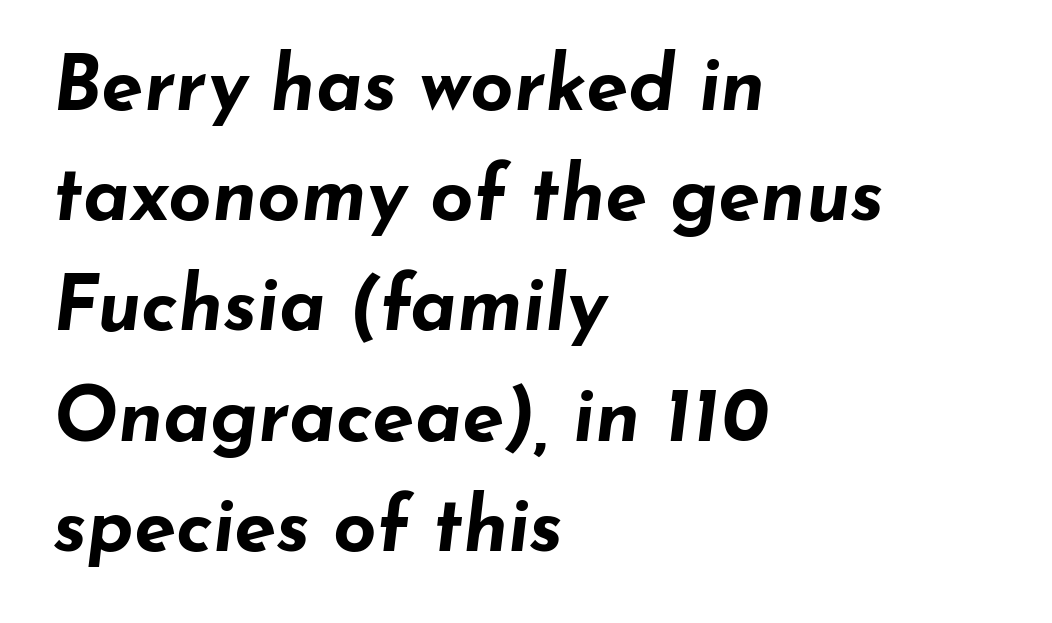
The image shows 76 px bold, wide type, italic (leaning right); set left-aligned, normal line spacing (1.45x), normal letter spacing, not underlined; low stroke contrast and a small x-height.
